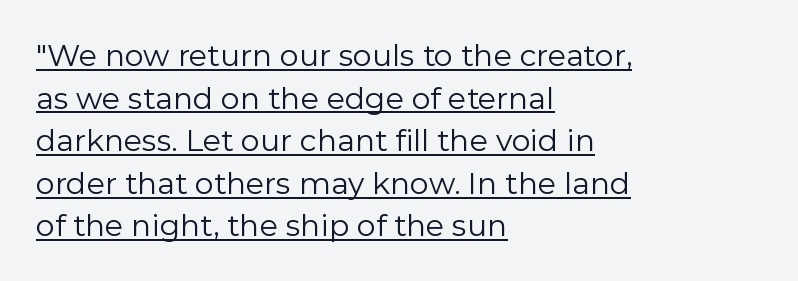
{"serif": "no", "italic": "no", "bold": "no", "weight": "regular", "width": "normal", "stroke_contrast": "low", "x_height": "medium", "monospaced": "no", "underline": "yes", "align": "left", "line_spacing": "normal", "line_spacing_ratio": 1.42, "letter_spacing": "normal", "letter_spacing_em": 0.0, "glyph_px": 30}
